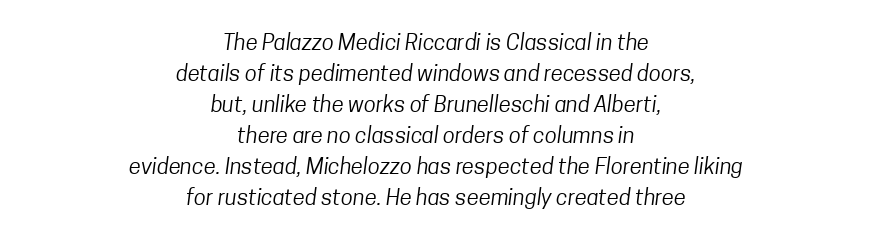
Q: Is the text bold? A: No.
Q: Is the text underlined? A: No.
Q: How is the paragraph aligned? A: Centered.
Q: Is the spacing between letters normal or unusually wide? A: Normal.
Q: Is the spacing between lines tight, normal or loose? A: Normal.
